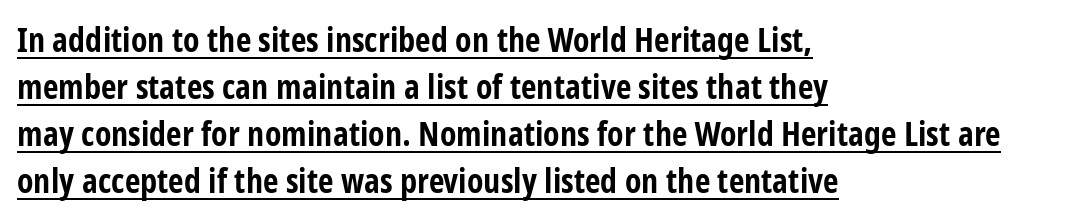
The image shows 34 px bold, condensed sans-serif type, upright; set left-aligned, normal line spacing (1.38x), normal letter spacing, underlined; low stroke contrast and a large x-height.
